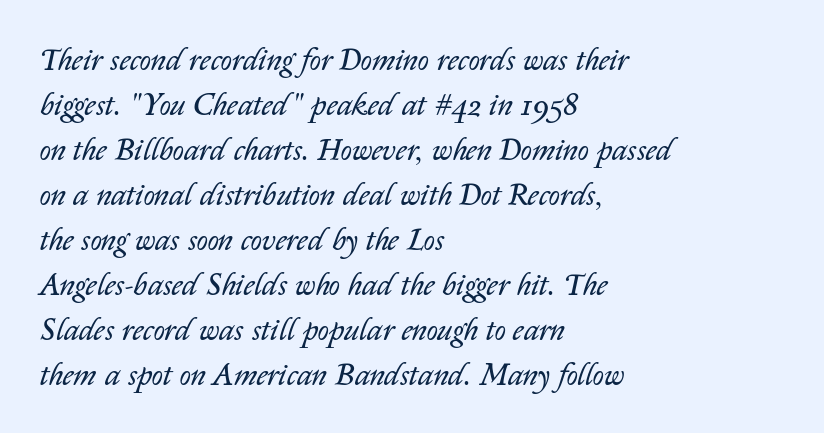
This rendering leaves character spacing at its baseline value. These lines stack with their left ends in a neat column. Evenly set lines give the paragraph a standard silhouette. Descender tails drop into unmarked territory. Ink coverage per letter is moderate at most. The font's italic variant was chosen for this text.
